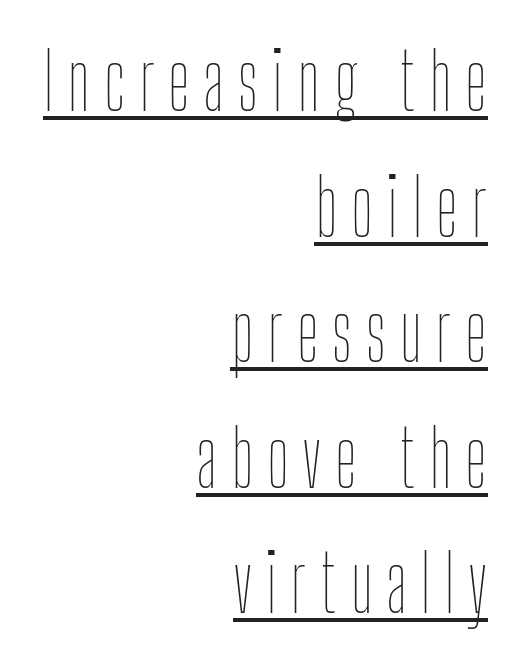
Interline gaps are of average width in this sample. Proportional: the letters do not fall into vertical columns. Typeset ragged left — the right edge is the straight one. The type sits square on the baseline with zero lean. The lettering is marked with a stroke running underneath it. Weight: not bold — regular or lighter.
